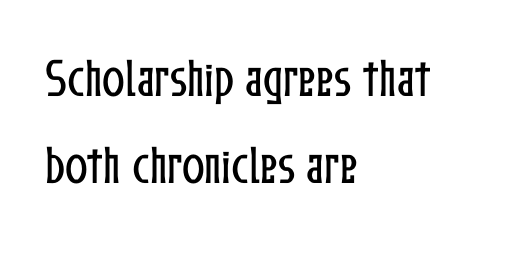
Is this a fixed-width face? No — the glyphs have proportional, varying widths. If you drew a ruler down the left edge, every line would touch it. The line texture is even and compact thanks to regular tracking. Is there any slant? The stems are plumb.
